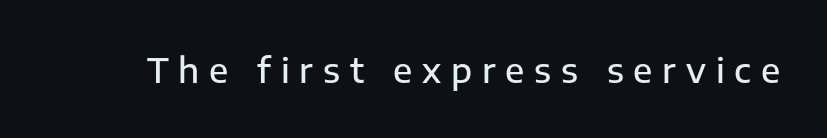
The typeface chosen for these lines omits serifs. Nope, not italic — everything's standing straight. The passage shown has open, widely tracked lettering throughout. The rendering uses a semibold face; strokes are thickened but not to full bold.
